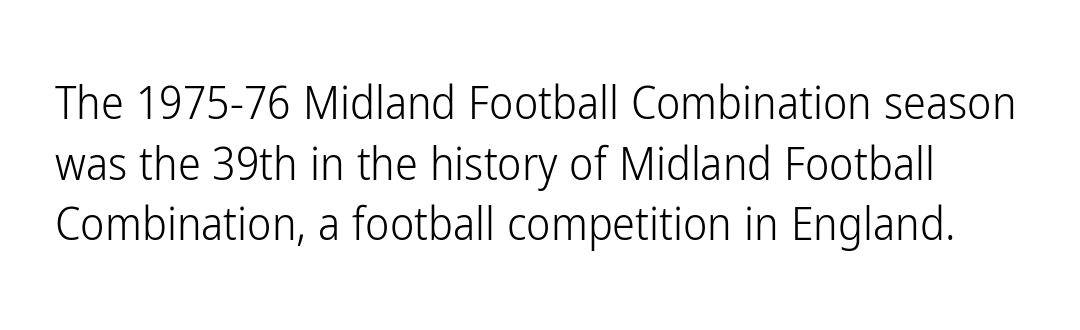
The image shows 46 px light, condensed sans-serif type, upright; set normal line spacing (1.32x), normal letter spacing, not underlined; low stroke contrast and a medium x-height.
